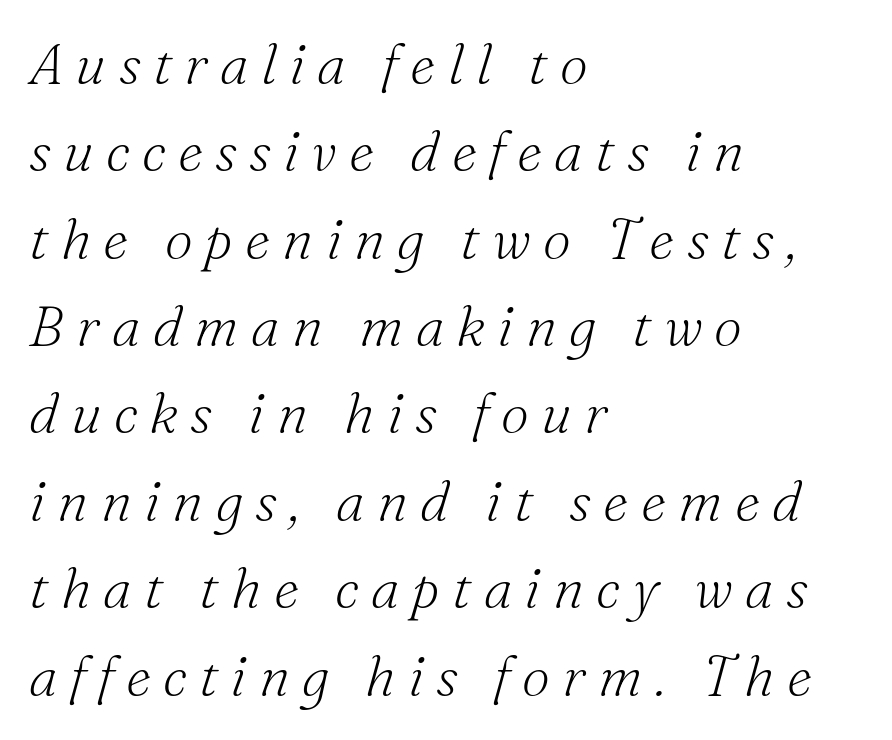
Q: Is the text bold? A: No.
Q: Is the text italic (slanted)? A: Yes, it leans right by about 16 degrees.
Q: Is the typeface a serif or a sans-serif typeface? A: Serif.
Q: Is the text underlined? A: No.
Q: How is the paragraph aligned? A: Left-aligned.
Q: Is the spacing between letters normal or unusually wide? A: Unusually wide.
Q: Is the spacing between lines tight, normal or loose? A: Normal.
Q: Width (condensed, normal, or wide)? A: Normal.
Q: Stroke contrast? A: Medium.
Q: x-height? A: Small.
Q: Monospaced? A: No.
